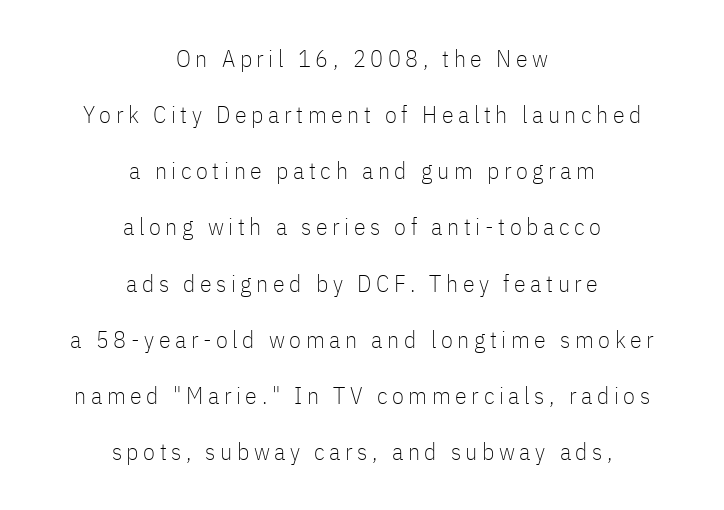
In terms of leading, this rendering errs on the spacious side. In CSS terms this would be text-align: center. The foot of each line stays bare and open. If you drew a line through each stem, it would be perfectly vertical. Bold? No — there's no thickening of the strokes.
